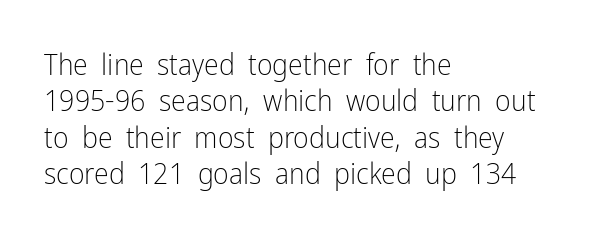
Q: Is the text bold? A: No.
Q: Is the text italic (slanted)? A: No, it is upright.
Q: Is the typeface a serif or a sans-serif typeface? A: Sans-serif.
Q: Is the text underlined? A: No.
Q: How is the paragraph aligned? A: Left-aligned.
Q: Is the spacing between letters normal or unusually wide? A: Normal.
Q: Width (condensed, normal, or wide)? A: Condensed.
Q: Stroke contrast? A: Low.
Q: x-height? A: Medium.
Q: Monospaced? A: No.
